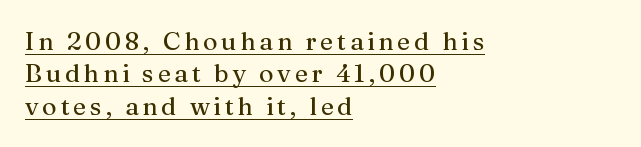
{"italic": "no", "underline": "yes", "align": "left", "line_spacing": "normal", "line_spacing_ratio": 1.3, "glyph_px": 25}
